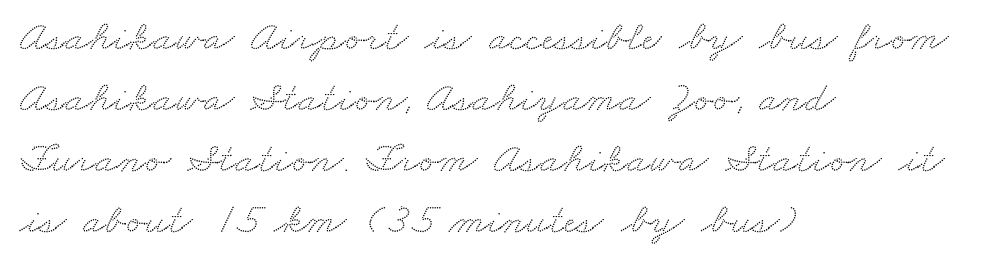
Vertically, the passage feels balanced, rows spaced as you'd expect. The type family on display is of the serif kind. You could call the tracking neutral — neither tight nor loose. Varying glyph widths throughout — classic text-font behaviour. The strip under each line holds only bare page. Horizontal alignment here is leftward, the default for most running prose.
